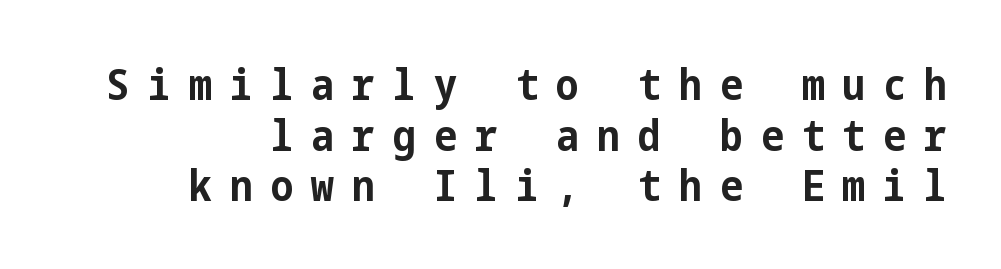
{"serif": "no", "italic": "no", "bold": "yes", "weight": "bold", "width": "condensed", "stroke_contrast": "low", "x_height": "medium", "underline": "no", "align": "right", "line_spacing_ratio": 1.18, "letter_spacing": "wide", "letter_spacing_em": 0.42, "glyph_px": 43}
